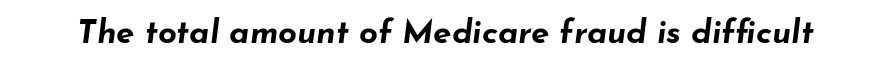
The image shows 33 px bold, wide type, italic (leaning right); set normal letter spacing, not underlined; low stroke contrast and a small x-height.
